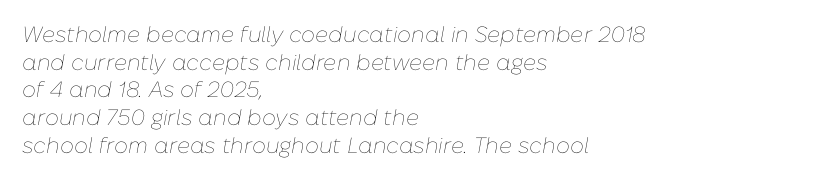
{"italic": "yes", "lean": "right", "slant_degrees": 10, "bold": "no", "underline": "no", "align": "left", "line_spacing": "normal", "line_spacing_ratio": 1.26, "letter_spacing": "normal", "letter_spacing_em": 0.0, "glyph_px": 22}
